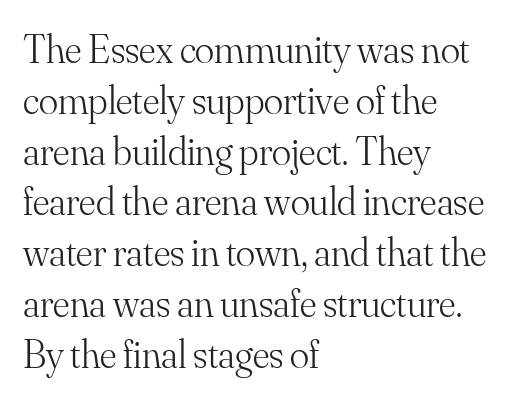
{"serif": "yes", "italic": "no", "bold": "no", "weight": "light", "width": "normal", "stroke_contrast": "medium", "x_height": "small", "monospaced": "no", "underline": "no", "align": "left", "line_spacing": "normal", "line_spacing_ratio": 1.27, "letter_spacing": "normal", "letter_spacing_em": 0.0, "glyph_px": 40}
